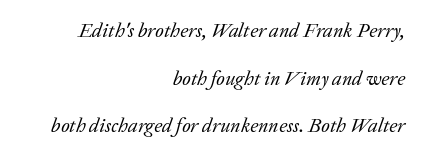
Looking at the ascenders, they clearly lean. Unmarked baselines from the first word to the last. These lines stack with their right ends in a neat column. Rows of type keep a wide berth in the vertical direction. Students, note that the glyphs here touch the page at normal intervals. This is not heavy type; no bold has been used.
